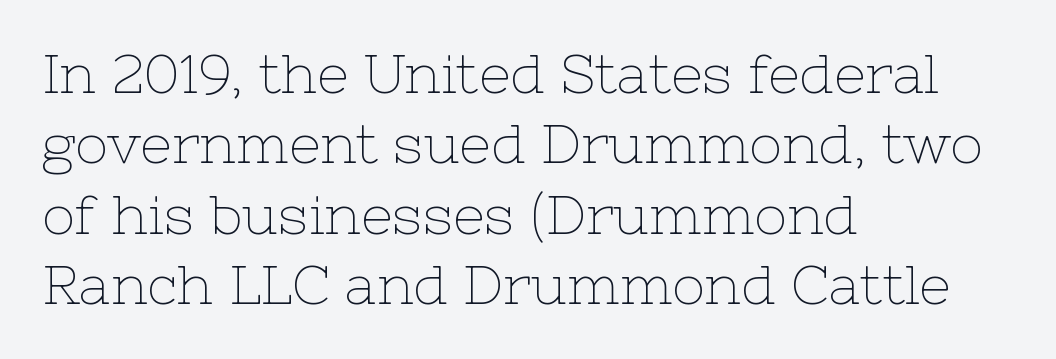
{"serif": "yes", "italic": "no", "bold": "no", "weight": "thin", "width": "normal", "stroke_contrast": "low", "x_height": "medium", "monospaced": "no", "underline": "no", "align": "left", "line_spacing": "normal", "line_spacing_ratio": 1.28, "letter_spacing": "normal", "letter_spacing_em": 0.0, "glyph_px": 55}
